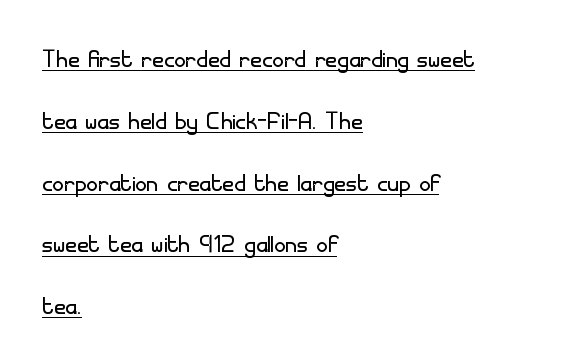
{"serif": "no", "italic": "no", "bold": "no", "weight": "light", "width": "normal", "stroke_contrast": "low", "x_height": "small", "monospaced": "no", "underline": "yes", "align": "left", "line_spacing": "loose", "line_spacing_ratio": 1.93, "letter_spacing": "normal", "letter_spacing_em": 0.0, "glyph_px": 32}
